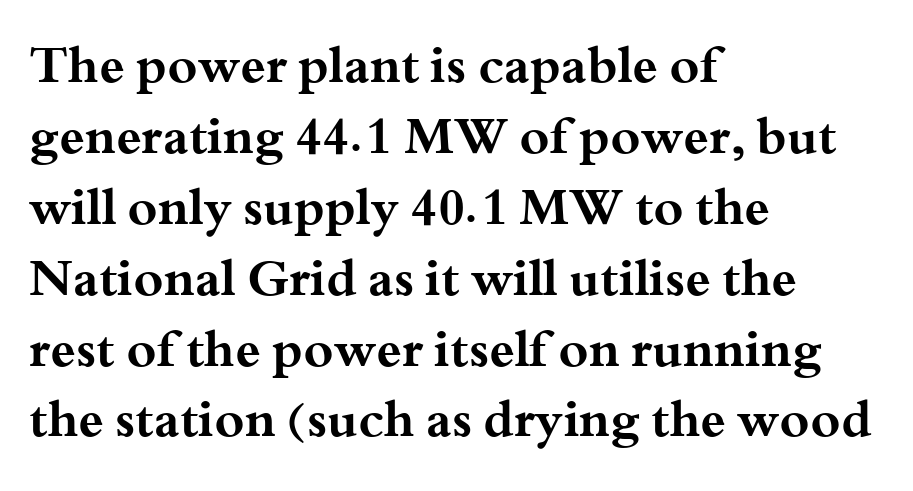
The image shows 51 px bold, wide serif type, upright; set left-aligned, normal line spacing (1.39x), normal letter spacing, not underlined; medium stroke contrast and a small x-height.
